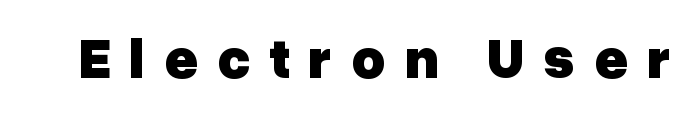
{"serif": "no", "italic": "no", "bold": "yes", "weight": "heavy", "width": "normal", "stroke_contrast": "low", "x_height": "medium", "monospaced": "no", "underline": "no", "letter_spacing": "wide", "letter_spacing_em": 0.33, "glyph_px": 57}
